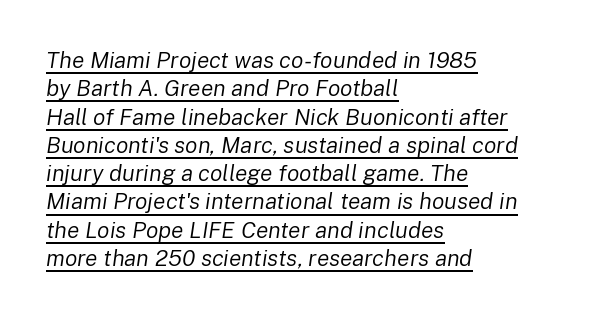
The image shows 23 px text type, italic (leaning right); set left-aligned, line spacing 1.23x, normal letter spacing, underlined.
